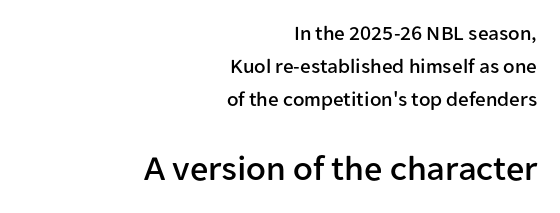
{"serif": "no", "italic": "no", "width": "normal", "stroke_contrast": "low", "x_height": "medium", "monospaced": "no", "underline": "no", "align": "right", "line_spacing": "normal", "line_spacing_ratio": 1.58, "letter_spacing": "normal", "letter_spacing_em": 0.0, "larger_block": "second", "size_ratio": 1.71, "glyph_px": 36}
